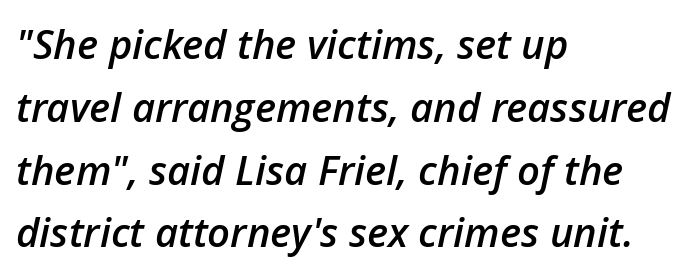
Q: Is the text bold? A: Semi-bold.
Q: Is the text italic (slanted)? A: Yes, it leans right by about 12 degrees.
Q: Is the text underlined? A: No.
Q: How is the paragraph aligned? A: Left-aligned.
Q: Is the spacing between letters normal or unusually wide? A: Normal.
Q: Is the spacing between lines tight, normal or loose? A: Normal.
Q: Width (condensed, normal, or wide)? A: Normal.
Q: Stroke contrast? A: Low.
Q: x-height? A: Medium.
Q: Monospaced? A: No.
